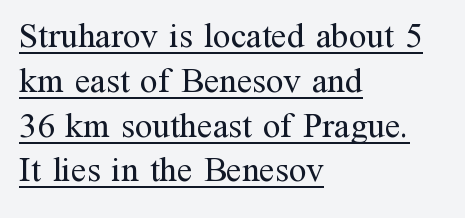
{"serif": "yes", "italic": "no", "bold": "no", "weight": "regular", "width": "normal", "stroke_contrast": "medium", "x_height": "medium", "monospaced": "no", "underline": "yes", "align": "left", "line_spacing": "normal", "line_spacing_ratio": 1.28, "letter_spacing": "normal", "letter_spacing_em": 0.0, "glyph_px": 35}
